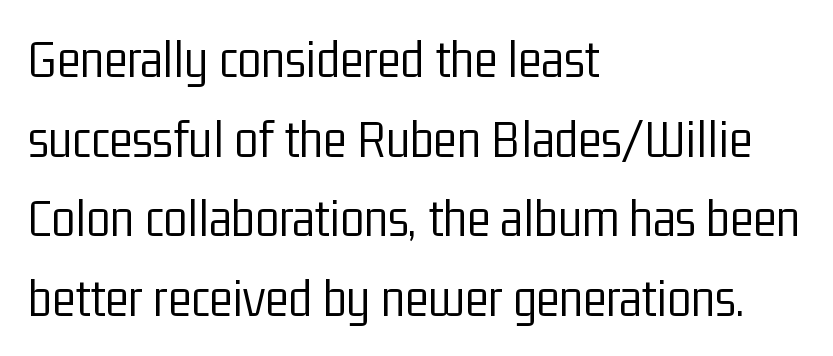
Q: Is the text bold? A: No.
Q: Is the text italic (slanted)? A: No, it is upright.
Q: Is the typeface a serif or a sans-serif typeface? A: Sans-serif.
Q: Is the text underlined? A: No.
Q: How is the paragraph aligned? A: Left-aligned.
Q: Is the spacing between letters normal or unusually wide? A: Normal.
Q: Is the spacing between lines tight, normal or loose? A: Normal.
Q: Width (condensed, normal, or wide)? A: Condensed.
Q: Stroke contrast? A: Low.
Q: x-height? A: Medium.
Q: Monospaced? A: No.
